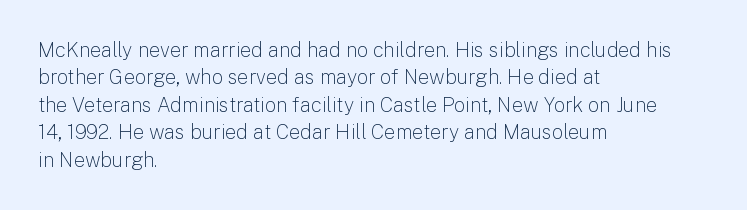
Caption: standard tracking, unaltered. Alignment: flush left. Line spacing here is normal. Weight: not bold — regular or lighter.
